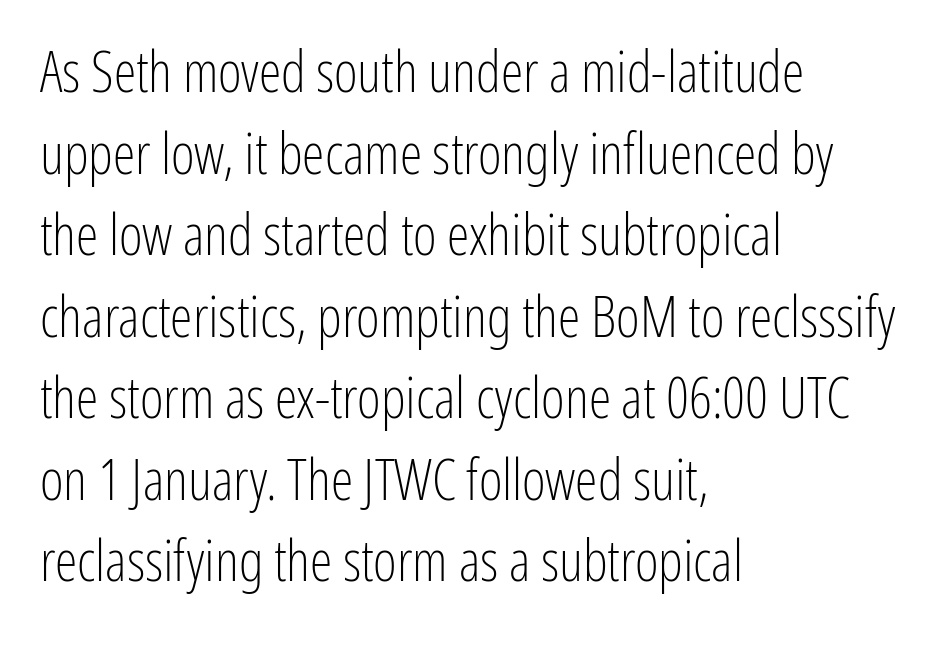
{"serif": "no", "italic": "no", "bold": "no", "weight": "light", "width": "condensed", "stroke_contrast": "low", "x_height": "medium", "monospaced": "no", "underline": "no", "align": "left", "line_spacing": "normal", "line_spacing_ratio": 1.43, "letter_spacing": "normal", "letter_spacing_em": 0.0, "glyph_px": 57}
